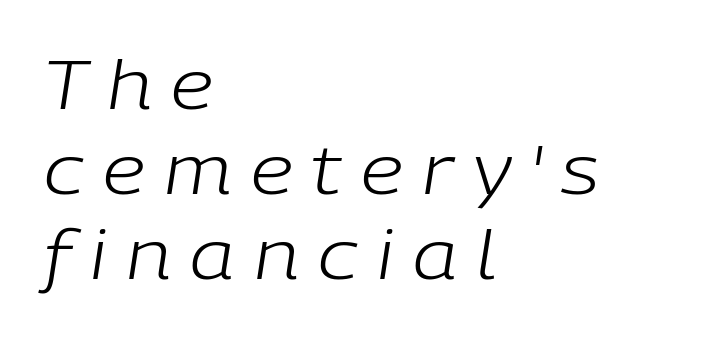
The image shows 67 px light type, italic (leaning right); set left-aligned, normal line spacing (1.27x), unusually wide letter spacing (+0.29 em), not underlined; low stroke contrast and a medium x-height.
